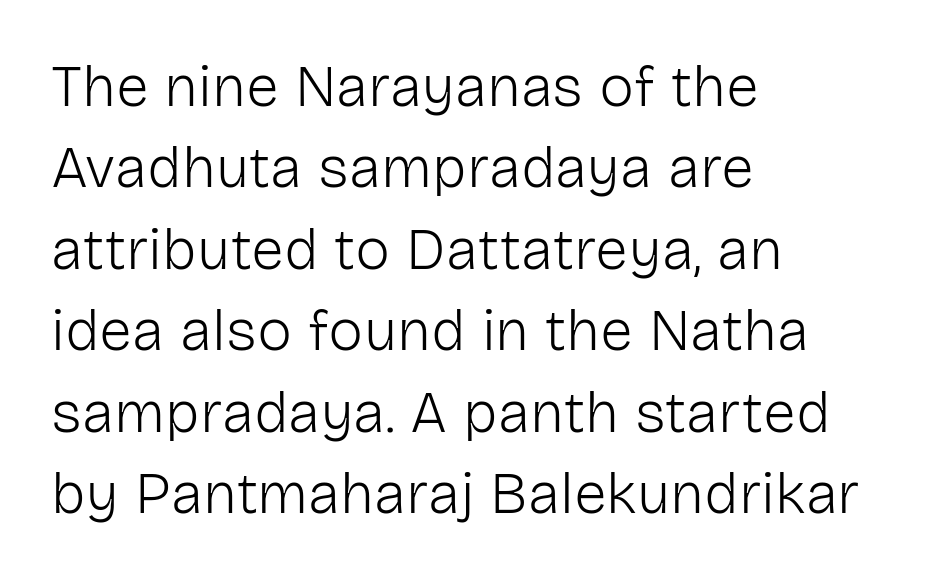
{"serif": "no", "italic": "no", "bold": "no", "weight": "light", "width": "normal", "stroke_contrast": "low", "x_height": "medium", "monospaced": "no", "underline": "no", "align": "left", "line_spacing": "normal", "line_spacing_ratio": 1.38, "letter_spacing": "normal", "letter_spacing_em": 0.0, "glyph_px": 59}
